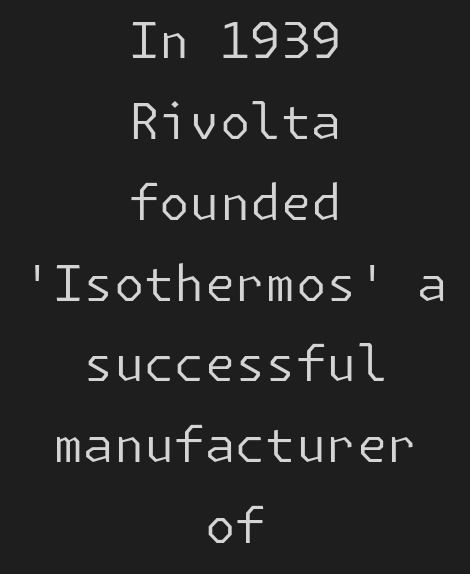
{"serif": "no", "italic": "no", "bold": "no", "weight": "regular", "width": "normal", "stroke_contrast": "low", "x_height": "medium", "underline": "no", "align": "center", "line_spacing": "normal", "line_spacing_ratio": 1.65, "letter_spacing": "normal", "letter_spacing_em": 0.0, "glyph_px": 49}
